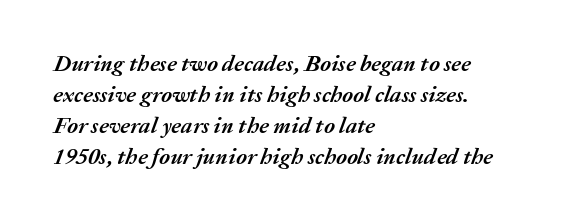
The rendering keeps characters at their native spacing. Honestly, there is no underline to notice here at all. How heavy is the stroke? Heavy — this is a bold. Whoever set this chose a conventional vertical rhythm.
